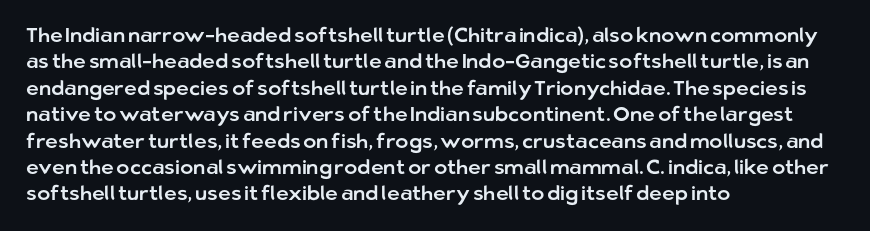
Q: Is the text italic (slanted)? A: No, it is upright.
Q: Is the text underlined? A: No.
Q: How is the paragraph aligned? A: Left-aligned.
Q: Is the spacing between letters normal or unusually wide? A: Normal.
Q: Is the spacing between lines tight, normal or loose? A: Normal.
